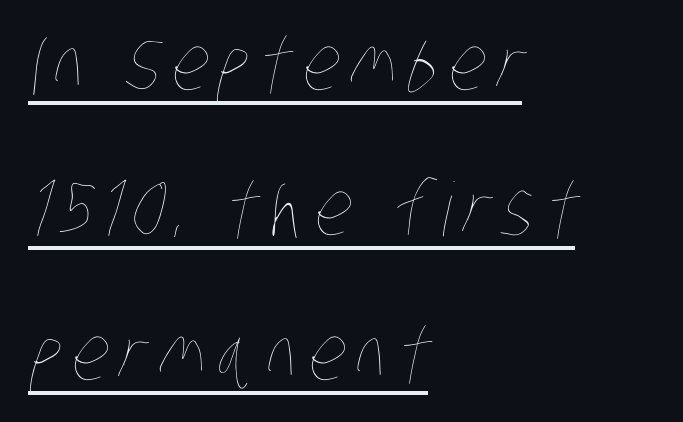
The image shows 74 px thin, condensed type; set left-aligned, loose line spacing (1.96x), underlined; low stroke contrast and a large x-height.
